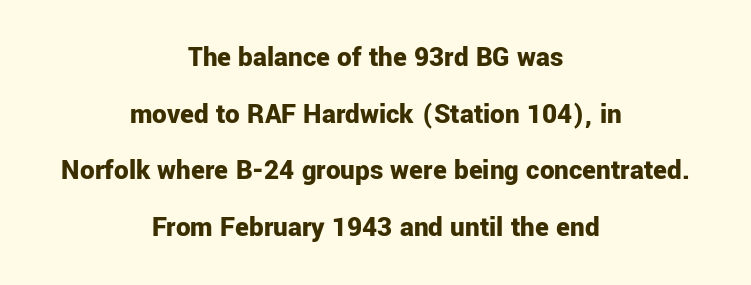
Q: Is the text bold? A: Yes.
Q: Is the text italic (slanted)? A: No, it is upright.
Q: Is the typeface a serif or a sans-serif typeface? A: Sans-serif.
Q: Is the text underlined? A: No.
Q: How is the paragraph aligned? A: Centered.
Q: Is the spacing between letters normal or unusually wide? A: Normal.
Q: Is the spacing between lines tight, normal or loose? A: Loose.
Q: Width (condensed, normal, or wide)? A: Normal.
Q: Stroke contrast? A: Low.
Q: x-height? A: Medium.
Q: Monospaced? A: No.
